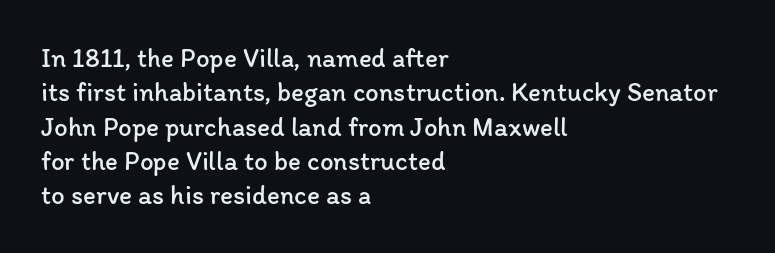
The letterforms sit at book weight or below. Honestly, the letter spacing is just normal — you wouldn't notice it. The type sits square on the baseline with zero lean. Unmarked baselines from the first word to the last. The text block is weighted toward the left margin, trailing off unevenly rightward. The designer left line spacing at the default.
